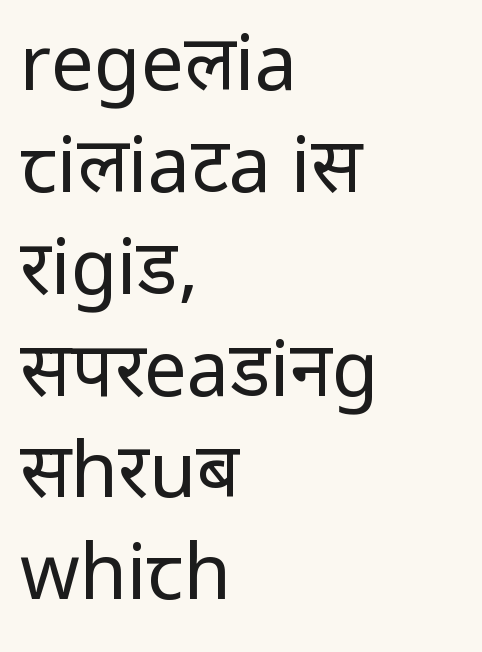
Q: Is the text bold? A: No.
Q: Is the text italic (slanted)? A: No, it is upright.
Q: Is the typeface a serif or a sans-serif typeface? A: Sans-serif.
Q: Is the text underlined? A: No.
Q: How is the paragraph aligned? A: Left-aligned.
Q: Is the spacing between letters normal or unusually wide? A: Normal.
Q: Is the spacing between lines tight, normal or loose? A: Normal.
Q: Width (condensed, normal, or wide)? A: Condensed.
Q: Stroke contrast? A: Low.
